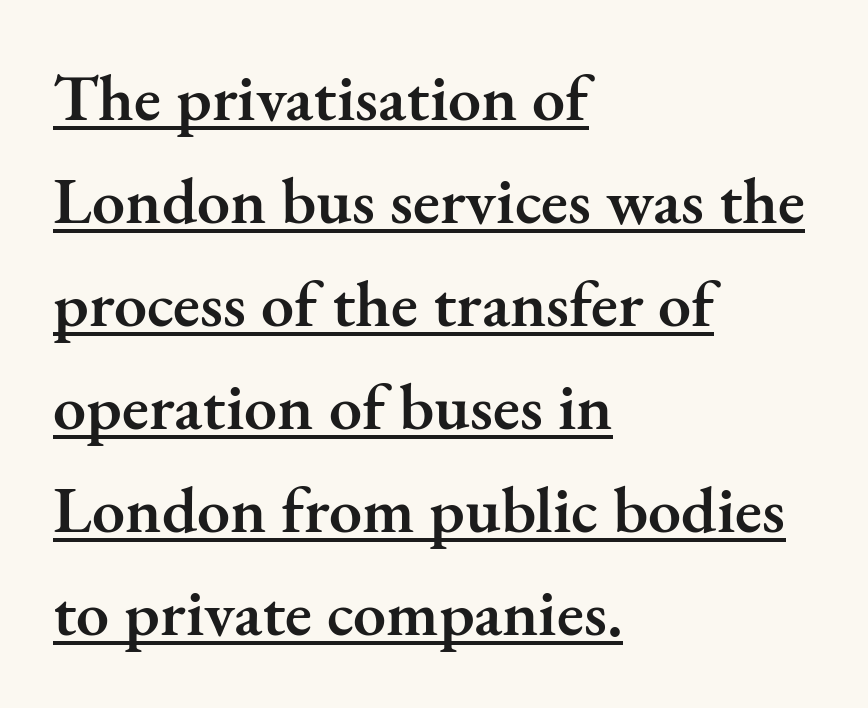
Serif or sans? Serif — the stroke terminals have little feet. Compared with a centered layout, this one pins lines to the left instead. The tracking reads as untouched default to a designer's eye. Notice how descenders clear the ascenders below comfortably — that's standard leading. In terms of weight, the rendering is demibold, just under bold.
